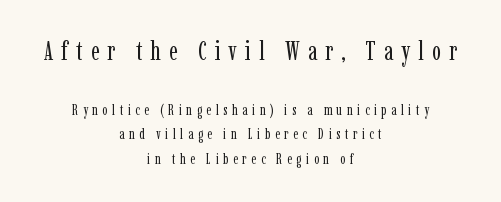
The image shows 27 px text type, upright; set centered, normal line spacing (1.63x), unusually wide letter spacing (+0.3 em), not underlined; the first (top) block is 1.8x larger.
